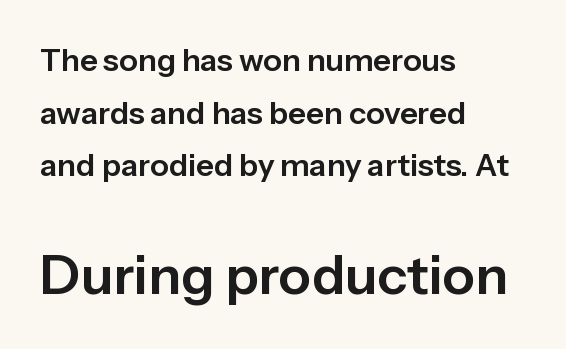
Q: Is the text italic (slanted)? A: No, it is upright.
Q: Is the typeface a serif or a sans-serif typeface? A: Sans-serif.
Q: Is the text underlined? A: No.
Q: How is the paragraph aligned? A: Left-aligned.
Q: Is the spacing between letters normal or unusually wide? A: Normal.
Q: Is the spacing between lines tight, normal or loose? A: Normal.
Q: Which block of text is set in a larger size, the first (top) or the second (bottom)? A: The second (bottom) one.
Q: Width (condensed, normal, or wide)? A: Normal.
Q: Stroke contrast? A: Low.
Q: x-height? A: Medium.
Q: Monospaced? A: No.
